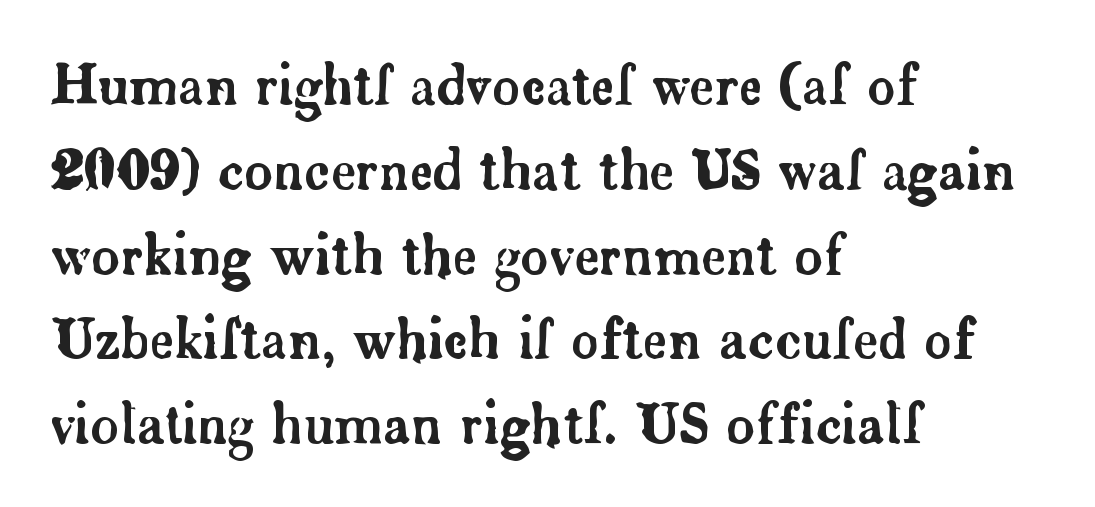
{"serif": "yes", "italic": "no", "width": "normal", "stroke_contrast": "low", "x_height": "small", "monospaced": "no", "underline": "no", "align": "left", "line_spacing": "normal", "line_spacing_ratio": 1.57, "letter_spacing": "normal", "letter_spacing_em": 0.0, "glyph_px": 54}
